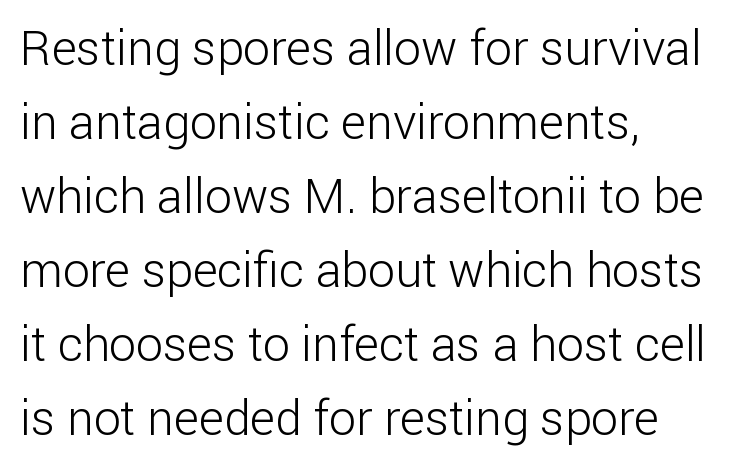
Q: Is the text bold? A: No.
Q: Is the text italic (slanted)? A: No, it is upright.
Q: Is the typeface a serif or a sans-serif typeface? A: Sans-serif.
Q: Is the text underlined? A: No.
Q: How is the paragraph aligned? A: Left-aligned.
Q: Is the spacing between letters normal or unusually wide? A: Normal.
Q: Is the spacing between lines tight, normal or loose? A: Normal.
Q: Width (condensed, normal, or wide)? A: Normal.
Q: Stroke contrast? A: Low.
Q: x-height? A: Medium.
Q: Monospaced? A: No.
